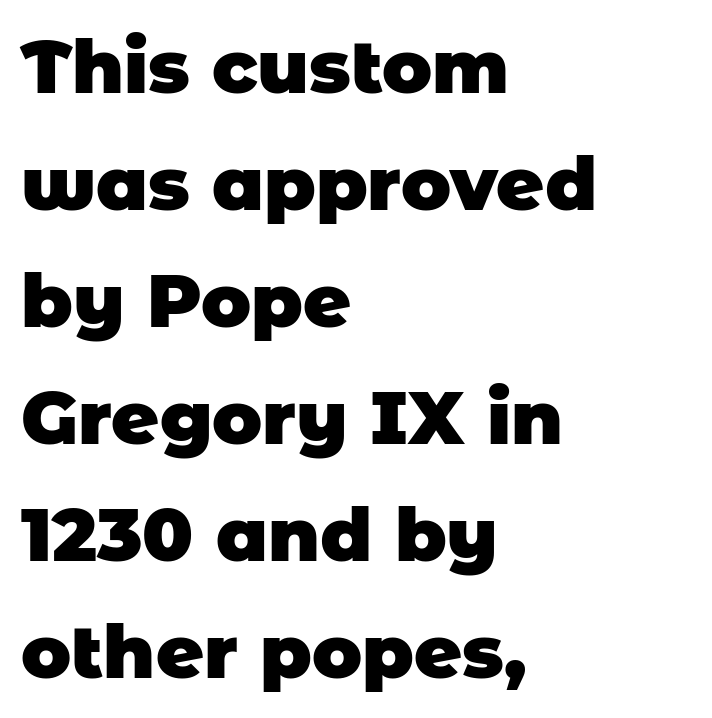
The letters sit at their default tracking, neither squeezed nor spread. Think of a printed novel: that variable character pitch is what you see here. Honestly, the row spacing looks completely unremarkable. Stroke terminals: plain, sans-serif.
